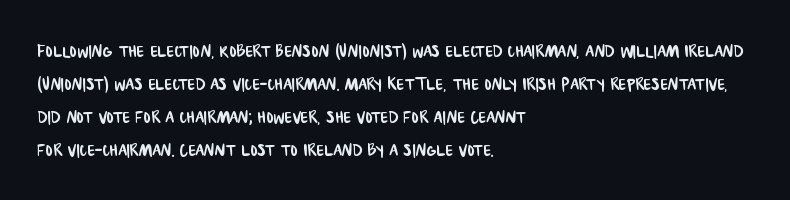
Short and long lines alike share a common starting point at left. Line spacing here is normal. Underline: absent. Observe the ordinary spacing: letters are neighbours, not strangers.
